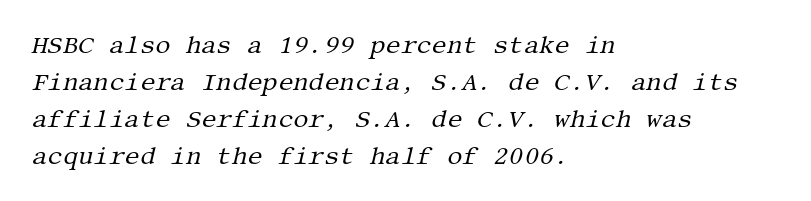
The image shows 24 px text type, italic (leaning right); set left-aligned, normal line spacing (1.54x), normal letter spacing, not underlined.
